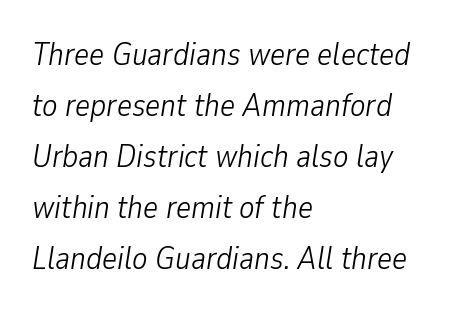
Q: Is the text bold? A: No.
Q: Is the text italic (slanted)? A: Yes, it leans right by about 9 degrees.
Q: Is the text underlined? A: No.
Q: How is the paragraph aligned? A: Left-aligned.
Q: Is the spacing between letters normal or unusually wide? A: Normal.
Q: Is the spacing between lines tight, normal or loose? A: Normal.
Q: Width (condensed, normal, or wide)? A: Condensed.
Q: Stroke contrast? A: Low.
Q: x-height? A: Medium.
Q: Monospaced? A: No.
